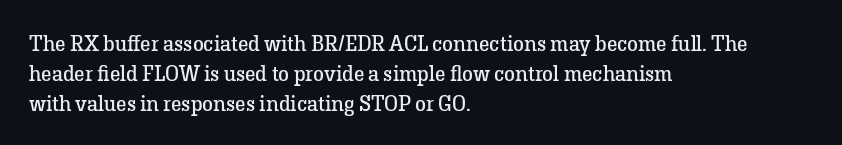
{"italic": "no", "bold": "no", "underline": "no", "align": "left", "line_spacing": "normal", "line_spacing_ratio": 1.36, "letter_spacing": "normal", "letter_spacing_em": 0.0, "glyph_px": 22}
